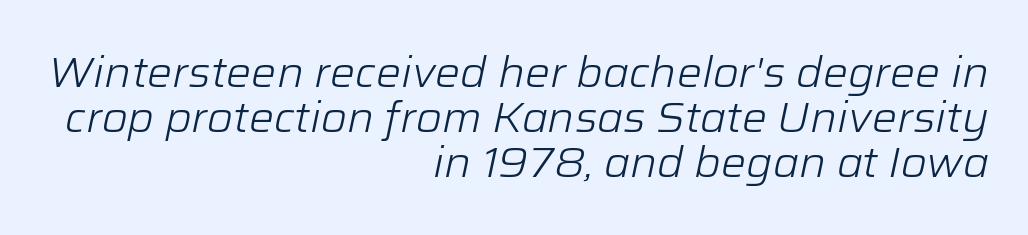
{"italic": "yes", "lean": "right", "slant_degrees": 12, "bold": "no", "weight": "light", "width": "normal", "stroke_contrast": "low", "x_height": "medium", "monospaced": "no", "underline": "no", "align": "right", "line_spacing": "tight", "line_spacing_ratio": 1.07, "letter_spacing": "normal", "letter_spacing_em": 0.0, "glyph_px": 42}
